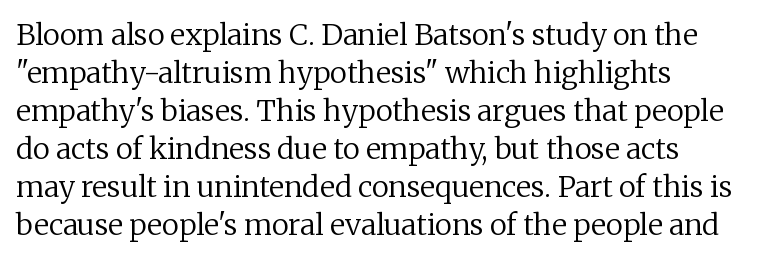
The passage shown has conventional tracking throughout. Regular leading. Looks like regular typesetting: each glyph gets only the width it needs. On a weight scale, this lands at 450 or below. Unlike italic type, these characters show no tilt at all.
